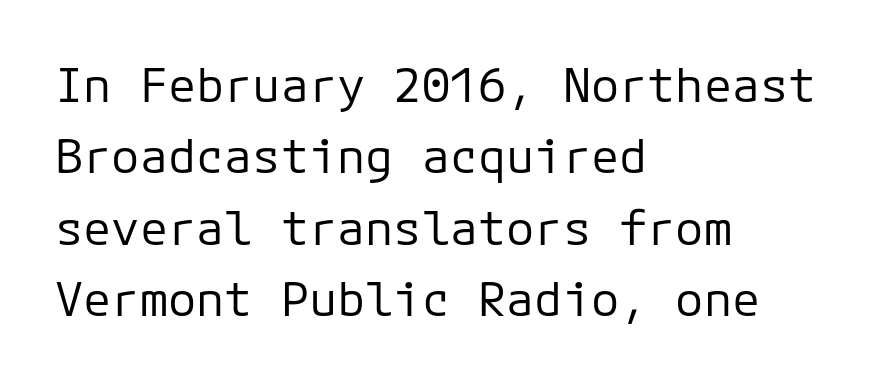
The lines sit at an ordinary, default distance from one another. Examine the stroke ends and you'll find no serifs. The type is set solid horizontally, with unmodified tracking. The paragraph shown leans on its left margin. This reads as an unemphasized weight, regular at the heaviest.
